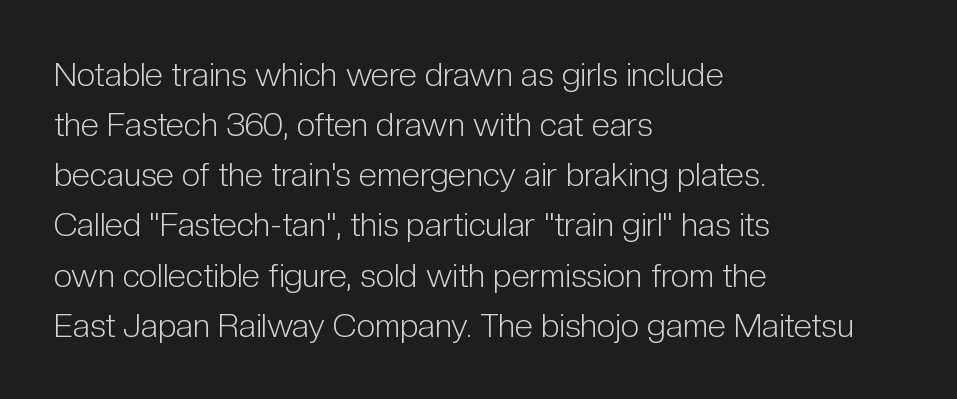
{"serif": "no", "italic": "no", "bold": "no", "weight": "light", "width": "condensed", "stroke_contrast": "low", "x_height": "medium", "monospaced": "no", "underline": "no", "align": "left", "line_spacing": "normal", "line_spacing_ratio": 1.52, "letter_spacing": "normal", "letter_spacing_em": 0.0, "glyph_px": 33}
